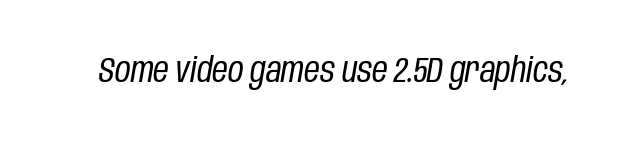
{"italic": "yes", "lean": "right", "slant_degrees": 10, "bold": "no", "weight": "regular", "width": "condensed", "stroke_contrast": "low", "x_height": "large", "monospaced": "no", "underline": "no", "letter_spacing": "normal", "letter_spacing_em": 0.0, "glyph_px": 34}
